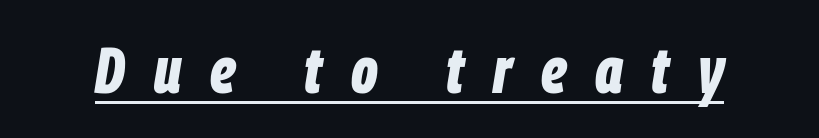
{"italic": "yes", "lean": "right", "slant_degrees": 9, "bold": "yes", "weight": "bold", "width": "condensed", "stroke_contrast": "low", "x_height": "large", "monospaced": "no", "underline": "yes", "letter_spacing": "wide", "letter_spacing_em": 0.44, "glyph_px": 65}
